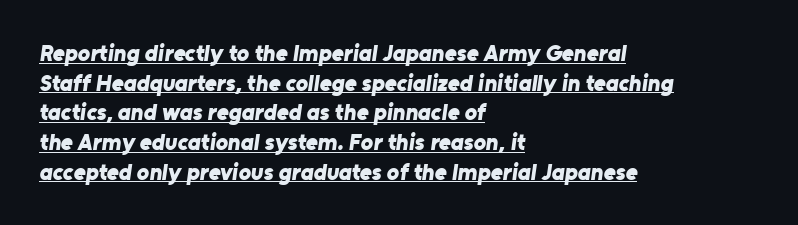
Q: Is the text bold? A: Yes.
Q: Is the text underlined? A: Yes.
Q: How is the paragraph aligned? A: Left-aligned.
Q: Is the spacing between letters normal or unusually wide? A: Normal.
Q: Is the spacing between lines tight, normal or loose? A: Normal.
